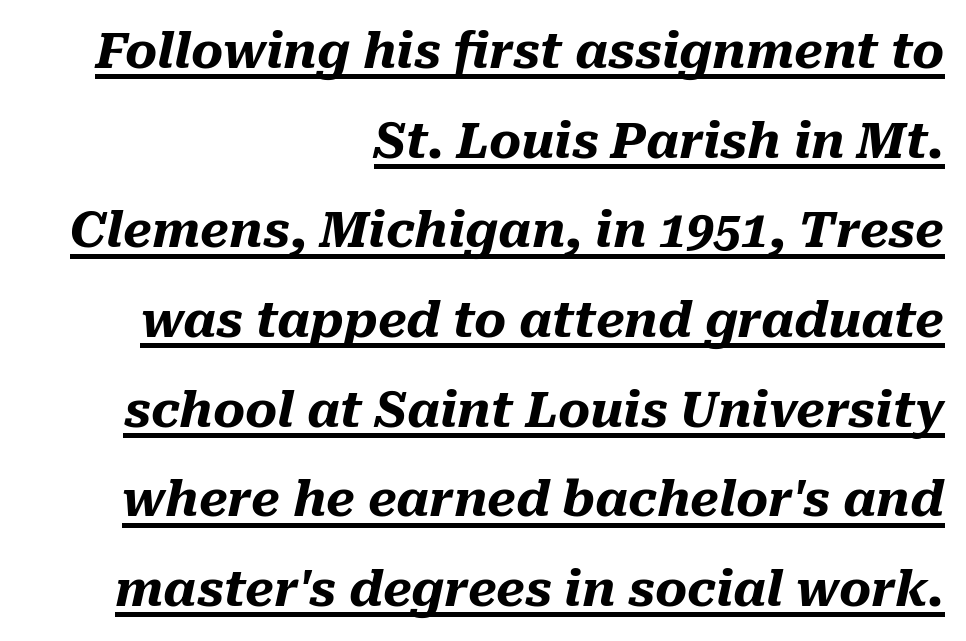
You could not count columns in this text — the font is proportionally spaced. Each line of the rendering has a horizontal stroke beneath the glyphs. Nothing unusual about the tracking: characters are spaced as the font intends. Pretty heavy lettering here — definitely bold. Notice how the passage keeps a crisp vertical edge on the right only. When letters slant like this, we call the style italic.
